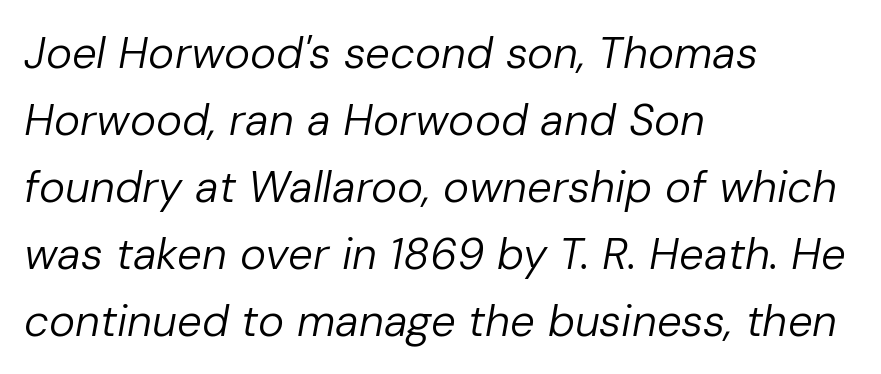
Q: Is the text bold? A: No.
Q: Is the text italic (slanted)? A: Yes, it leans right by about 10 degrees.
Q: Is the text underlined? A: No.
Q: How is the paragraph aligned? A: Left-aligned.
Q: Is the spacing between letters normal or unusually wide? A: Normal.
Q: Is the spacing between lines tight, normal or loose? A: Normal.
Q: Width (condensed, normal, or wide)? A: Normal.
Q: Stroke contrast? A: Low.
Q: x-height? A: Medium.
Q: Monospaced? A: No.
